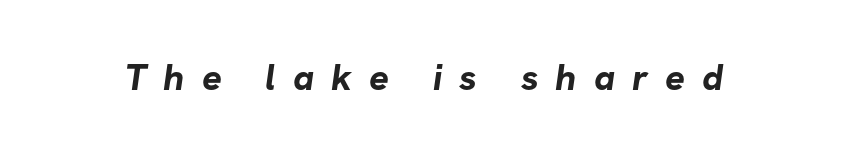
Q: Is the text bold? A: Yes.
Q: Is the typeface a serif or a sans-serif typeface? A: Sans-serif.
Q: Is the text underlined? A: No.
Q: Is the spacing between letters normal or unusually wide? A: Unusually wide.
Q: Width (condensed, normal, or wide)? A: Normal.
Q: Stroke contrast? A: Low.
Q: x-height? A: Medium.
Q: Monospaced? A: No.
